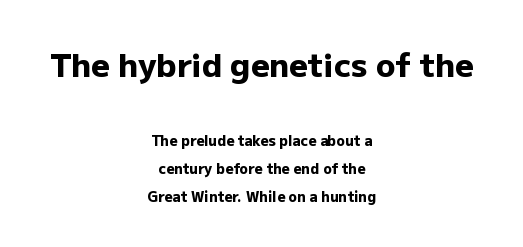
{"serif": "no", "italic": "no", "bold": "yes", "weight": "heavy", "width": "normal", "stroke_contrast": "low", "x_height": "medium", "monospaced": "no", "underline": "no", "align": "center", "line_spacing": "loose", "line_spacing_ratio": 2.01, "letter_spacing": "normal", "letter_spacing_em": 0.0, "larger_block": "first", "size_ratio": 2.29, "glyph_px": 32}
